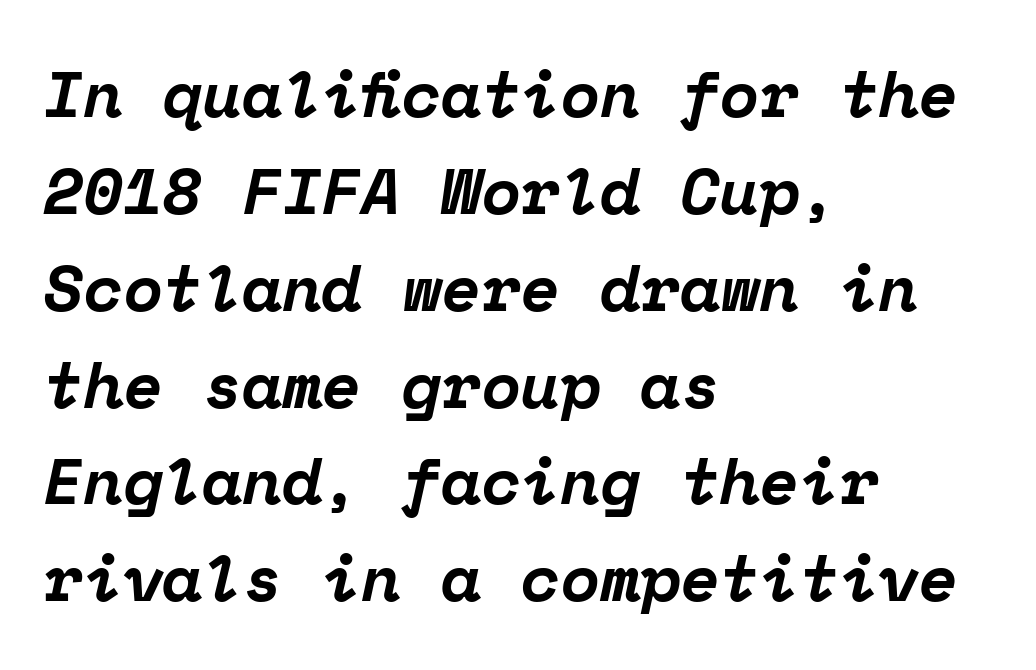
Monospaced: the letters line up in strict vertical columns. The baseline area is clear. Does the weight exceed regular? Yes, all the way to bold. Yep, that's italic — everything's leaning. I'd call this a serif setting — the letters wear small feet. Is there much room between lines? A standard amount, neither cramped nor airy.
